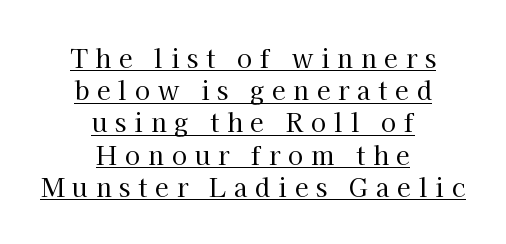
{"italic": "no", "bold": "no", "underline": "yes", "align": "center", "line_spacing": "normal", "line_spacing_ratio": 1.29, "letter_spacing": "wide", "letter_spacing_em": 0.31, "glyph_px": 25}
